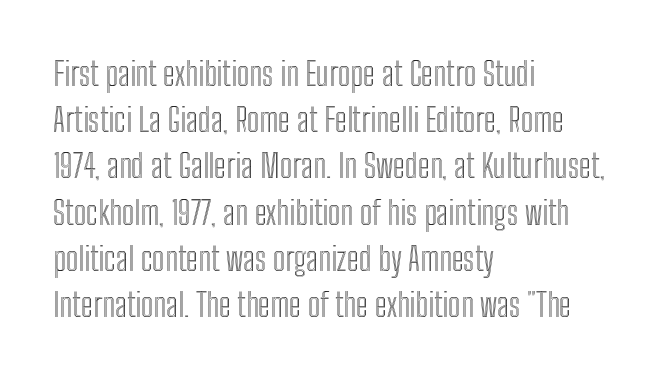
The letterforms sit shoulder to shoulder at normal distance. The lines are quadded left. Upright lettering throughout. Here the designer chose a conventional face with non-uniform glyph widths.
